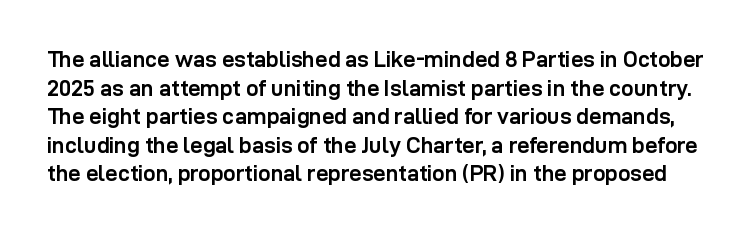
{"italic": "no", "bold": "yes", "underline": "no", "line_spacing": "normal", "line_spacing_ratio": 1.3, "letter_spacing": "normal", "letter_spacing_em": 0.0, "glyph_px": 22}
